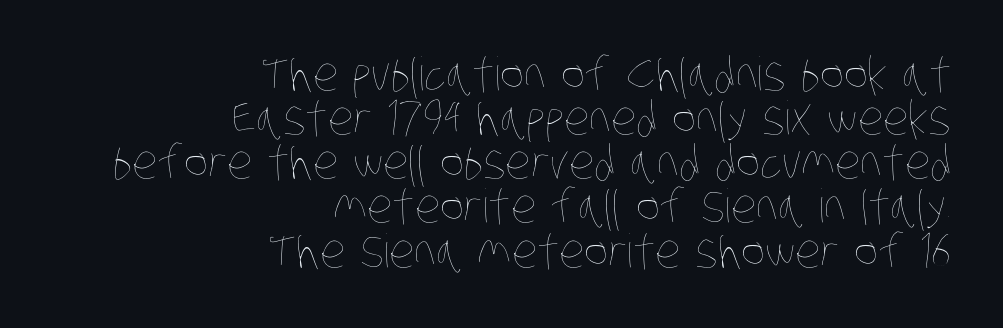
The image shows 46 px thin, condensed type; set right-aligned, tight line spacing (0.96x), normal letter spacing, not underlined; low stroke contrast and a large x-height.
